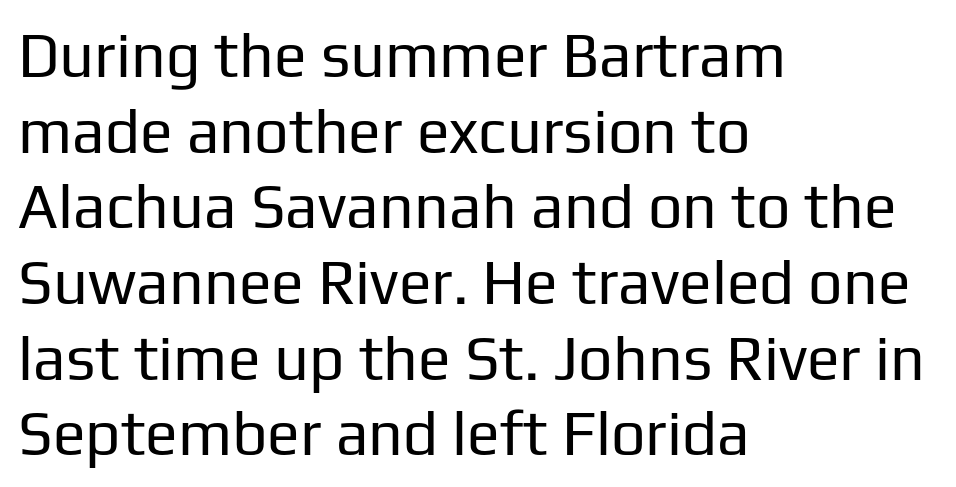
{"serif": "no", "italic": "no", "bold": "no", "weight": "regular", "width": "normal", "stroke_contrast": "low", "x_height": "medium", "monospaced": "no", "underline": "no", "align": "left", "line_spacing_ratio": 1.24, "letter_spacing": "normal", "letter_spacing_em": 0.0, "glyph_px": 61}
